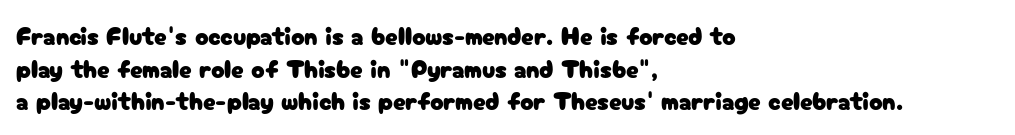
{"italic": "no", "underline": "no", "align": "left", "line_spacing": "normal", "line_spacing_ratio": 1.31, "letter_spacing": "normal", "letter_spacing_em": 0.0, "glyph_px": 25}
